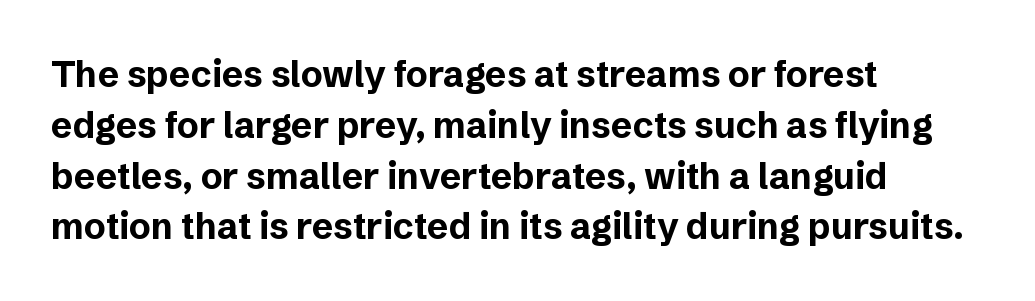
Look at the bottom of the vertical strokes: they stop flat, with no serifs. Rendered with straight, roman letterforms. The gap between lines stays unmarked. What weight is shown? A full bold with thick strokes. Summary of vertical rhythm: regular, with standard interline spacing. Spacing verdict: proportional, widths tailored to each character.
